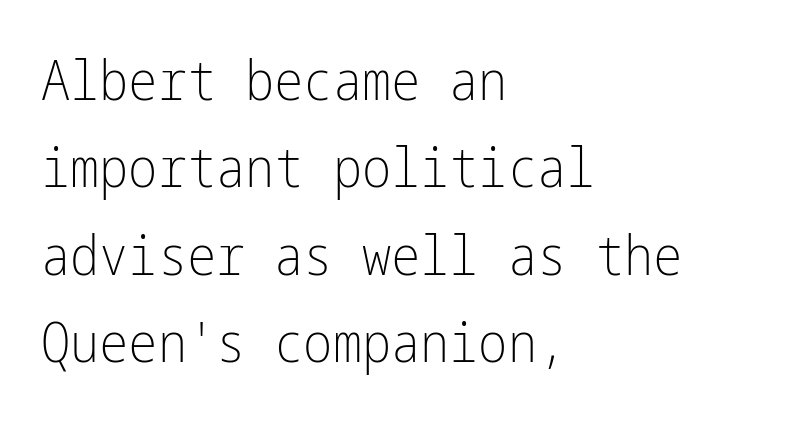
The image shows 55 px light, condensed sans-serif type, upright; set left-aligned, normal line spacing (1.59x), normal letter spacing, not underlined; low stroke contrast and a medium x-height.
